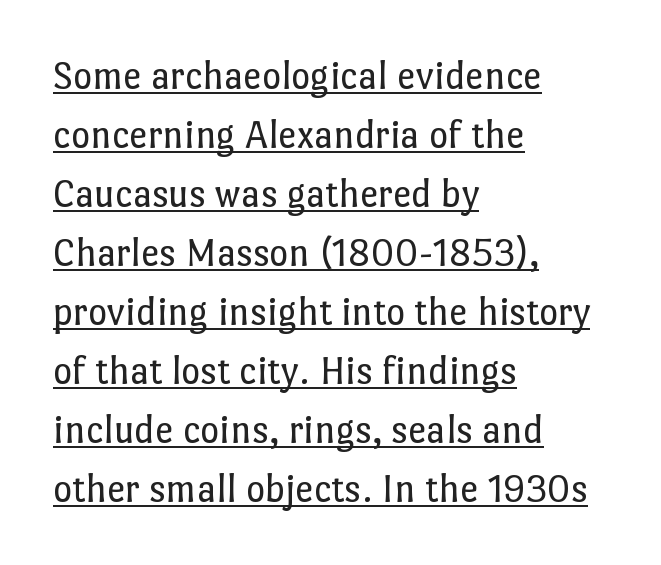
Short note: letters normally spaced. The letters stand upright; this is a roman face. Decoration check: the copy is underlined. No heavy texture on the line: the type isn't bold. The letters advance in unequal steps, a hallmark of proportional type. The setting favours the left margin, as ordinary paragraphs usually do.
